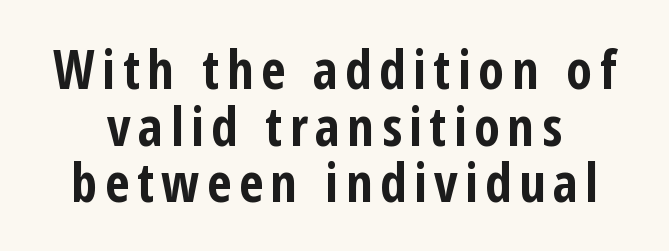
The image shows 53 px bold, condensed sans-serif type, upright; set tight line spacing (1.07x), not underlined; low stroke contrast and a medium x-height.
